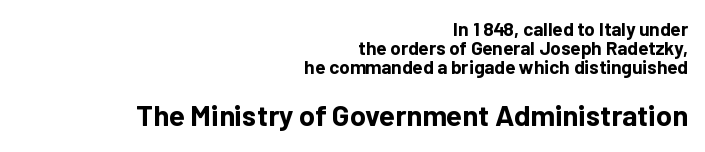
The image shows 29 px bold sans-serif type, upright; set right-aligned, tight line spacing (0.99x), normal letter spacing, not underlined; the second (bottom) block is 1.53x larger; low stroke contrast and a medium x-height.
